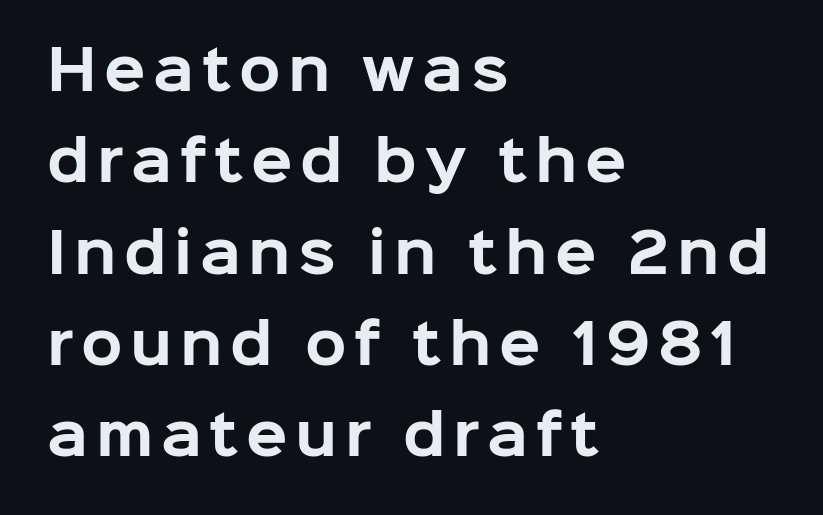
Notice how the stems are strictly vertical — no italics here. The zone under the glyphs is completely vacant. Emphasis by weight is at full strength: bold. Unlike a traditional serif, this face leaves its strokes unadorned. Each letter keeps its own natural width here, so spacing adapts to shape.
